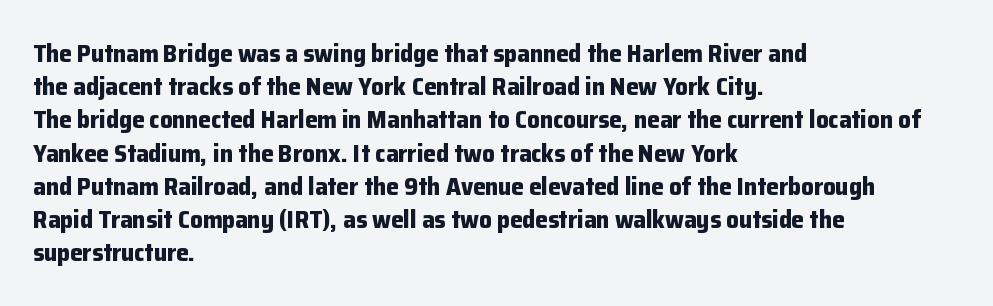
{"italic": "no", "bold": "yes", "underline": "no", "align": "left", "line_spacing": "normal", "line_spacing_ratio": 1.33, "letter_spacing": "normal", "letter_spacing_em": 0.0, "glyph_px": 25}
